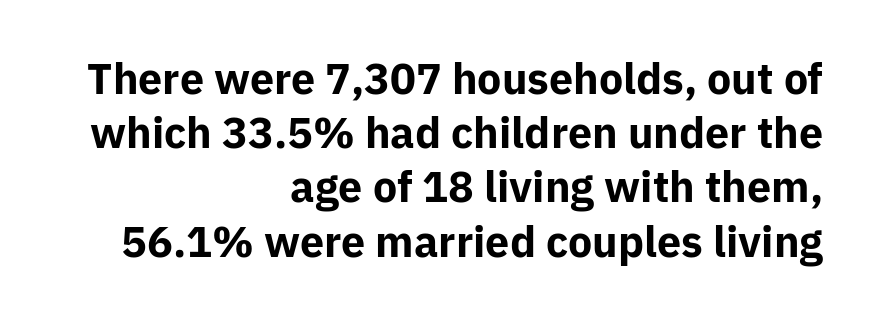
Q: Is the text bold? A: Yes.
Q: Is the text italic (slanted)? A: No, it is upright.
Q: Is the typeface a serif or a sans-serif typeface? A: Sans-serif.
Q: Is the text underlined? A: No.
Q: How is the paragraph aligned? A: Right-aligned.
Q: Is the spacing between letters normal or unusually wide? A: Normal.
Q: Is the spacing between lines tight, normal or loose? A: Normal.
Q: Width (condensed, normal, or wide)? A: Normal.
Q: Stroke contrast? A: Low.
Q: x-height? A: Medium.
Q: Monospaced? A: No.
